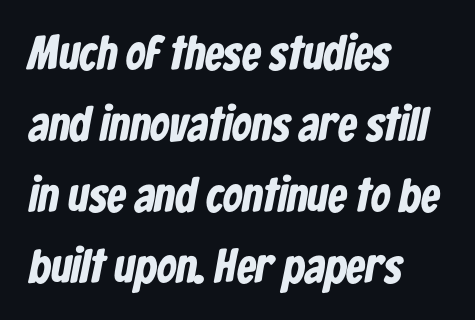
Q: Is the text bold? A: Yes.
Q: Is the typeface a serif or a sans-serif typeface? A: Sans-serif.
Q: Is the text underlined? A: No.
Q: How is the paragraph aligned? A: Left-aligned.
Q: Is the spacing between letters normal or unusually wide? A: Normal.
Q: Is the spacing between lines tight, normal or loose? A: Normal.
Q: Width (condensed, normal, or wide)? A: Condensed.
Q: Stroke contrast? A: Low.
Q: x-height? A: Medium.
Q: Monospaced? A: No.
